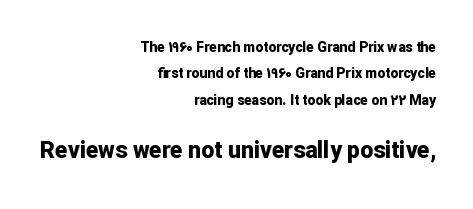
{"italic": "no", "bold": "yes", "underline": "no", "align": "right", "line_spacing_ratio": 1.88, "letter_spacing": "normal", "letter_spacing_em": 0.0, "larger_block": "second", "size_ratio": 1.64, "glyph_px": 23}
